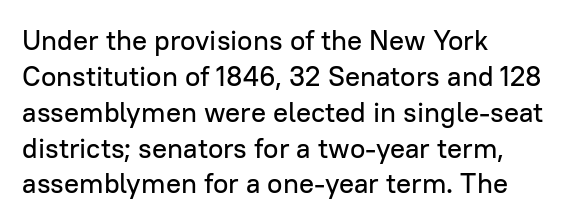
Nobody drew a line under any word here. Think of a printed novel: that variable character pitch is what you see here. Each line starts at the same left margin while the right side varies. What's the leading like? Ordinary, nothing unusual.
